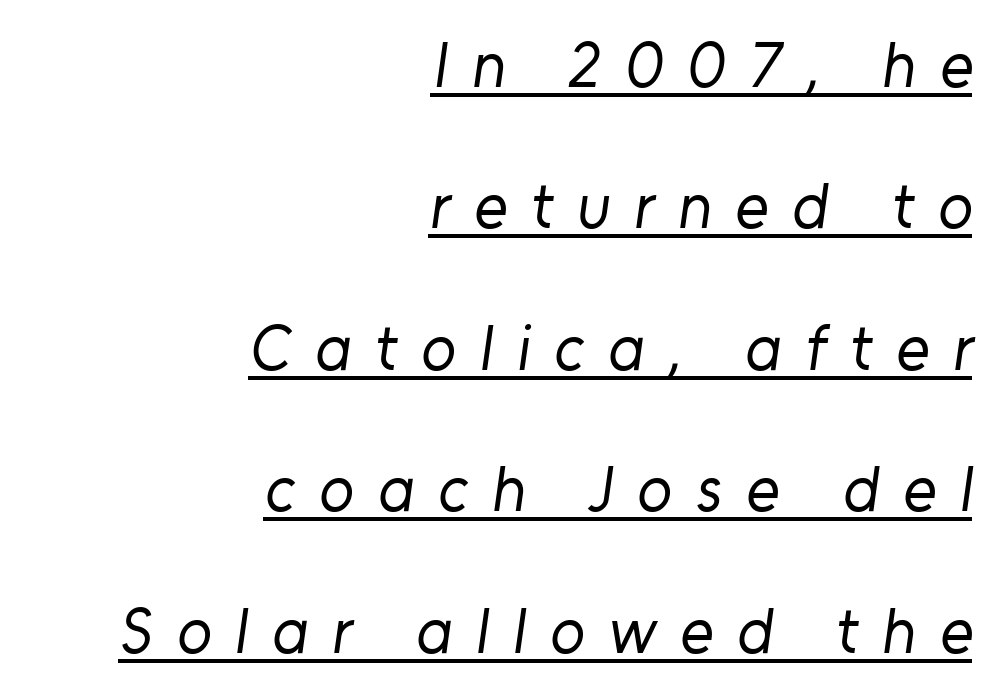
Has an underline been added? It has. Is this a heavy cut? Hardly; it is regular or lighter. The setting favours the right margin, as signatures and pull-quotes sometimes do. Letter spacing: wide.
